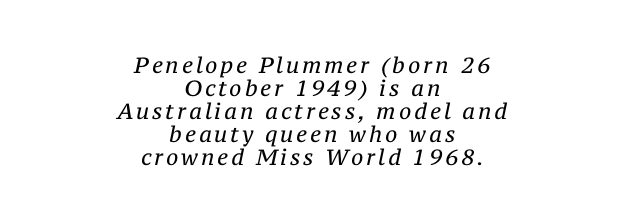
Q: Is the text bold? A: No.
Q: Is the text italic (slanted)? A: Yes, it leans right by about 12 degrees.
Q: Is the text underlined? A: No.
Q: How is the paragraph aligned? A: Centered.
Q: Is the spacing between lines tight, normal or loose? A: Tight.
